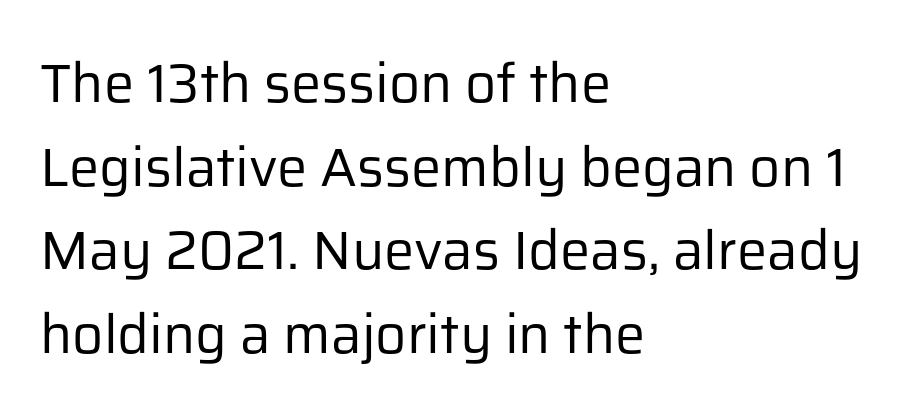
{"serif": "no", "italic": "no", "bold": "no", "weight": "regular", "width": "normal", "stroke_contrast": "low", "x_height": "medium", "monospaced": "no", "underline": "no", "align": "left", "line_spacing": "normal", "line_spacing_ratio": 1.55, "letter_spacing": "normal", "letter_spacing_em": 0.0, "glyph_px": 54}
